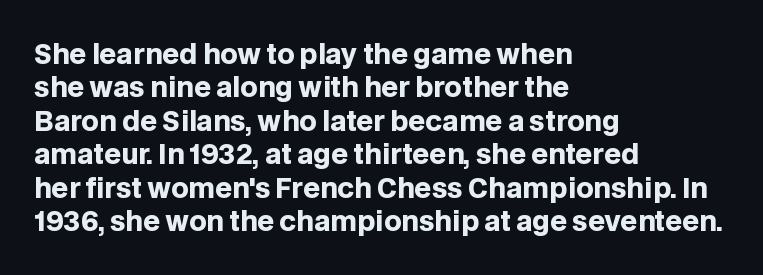
There is no visible air inserted between adjacent glyphs. Compared with a centered layout, this one pins lines to the left instead. The strokes are fattened all the way to bold. A typesetter would mark this as roman, not italic. The words here are not underlined.
